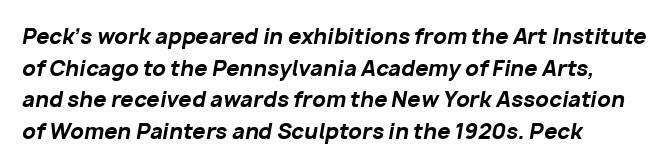
The image shows 21 px bold type, italic (leaning right); set left-aligned, normal line spacing (1.51x), normal letter spacing, not underlined.
